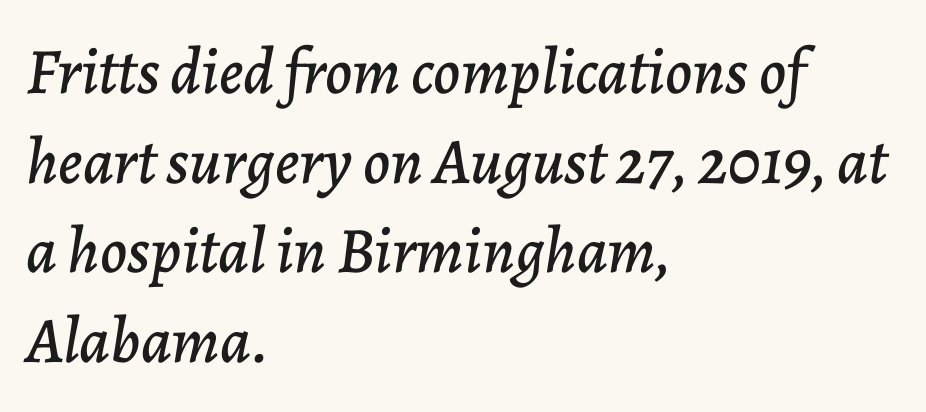
The image shows 65 px text type, italic (leaning right); set left-aligned, normal line spacing (1.38x), normal letter spacing, not underlined; low stroke contrast and a medium x-height.
